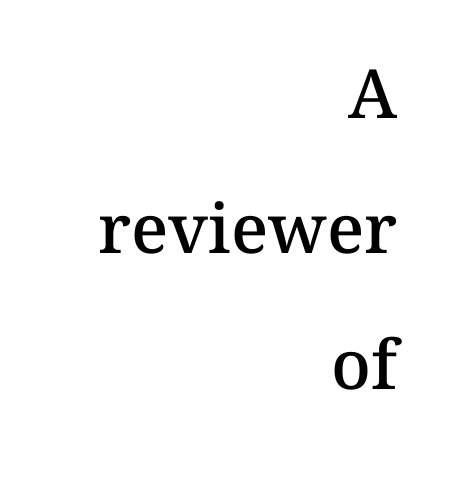
Q: Is the text bold? A: Semi-bold.
Q: Is the text italic (slanted)? A: No, it is upright.
Q: Is the text underlined? A: No.
Q: How is the paragraph aligned? A: Right-aligned.
Q: Is the spacing between letters normal or unusually wide? A: Normal.
Q: Is the spacing between lines tight, normal or loose? A: Loose.
Q: Width (condensed, normal, or wide)? A: Normal.
Q: Stroke contrast? A: Medium.
Q: x-height? A: Medium.
Q: Monospaced? A: No.
